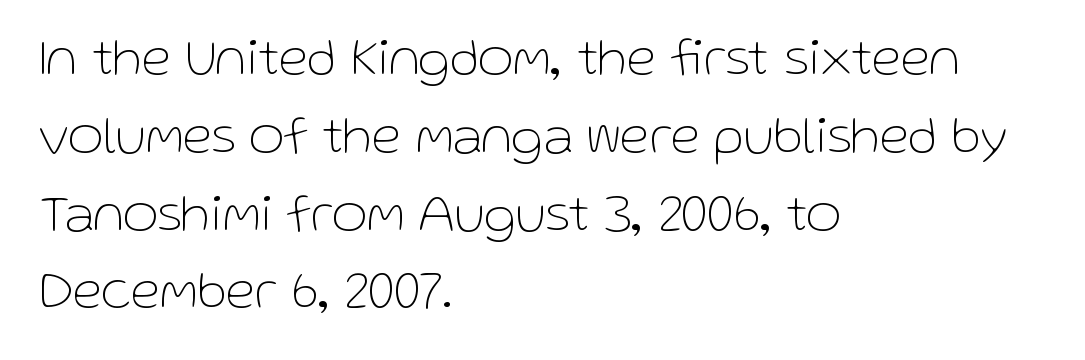
{"serif": "no", "italic": "no", "bold": "no", "weight": "thin", "width": "normal", "stroke_contrast": "low", "x_height": "medium", "monospaced": "no", "underline": "no", "align": "left", "line_spacing": "normal", "line_spacing_ratio": 1.44, "letter_spacing": "normal", "letter_spacing_em": 0.0, "glyph_px": 54}
